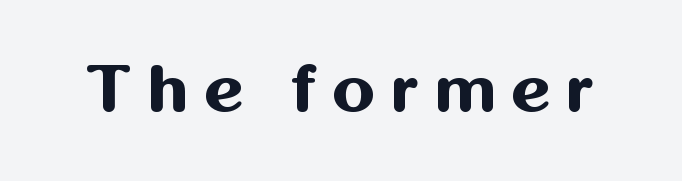
{"serif": "no", "italic": "no", "bold": "yes", "weight": "bold", "width": "normal", "stroke_contrast": "medium", "x_height": "medium", "monospaced": "no", "underline": "no", "letter_spacing": "wide", "letter_spacing_em": 0.23, "glyph_px": 68}
